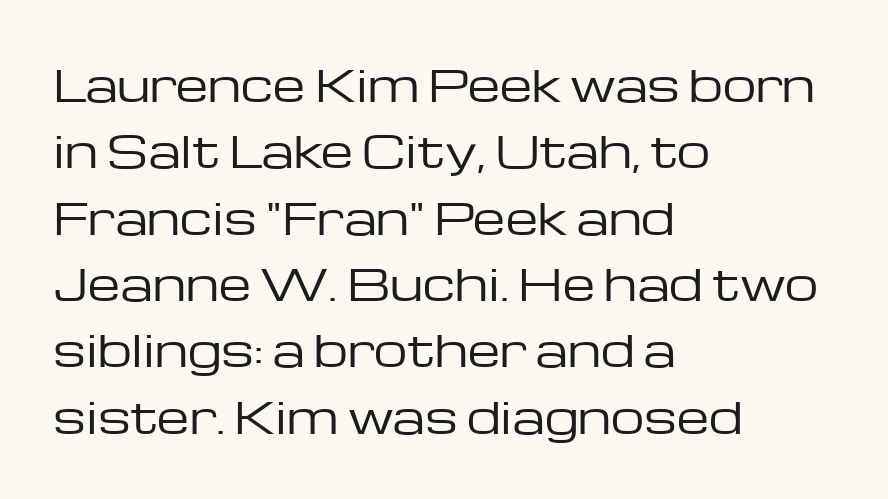
Summary of weight: not heavy and not bold. A normal amount of white space separates one row of letters from the next. This sample has the flowing, uneven cadence of proportional lettering. Posture: straight, roman, zero tilt. The rendering keeps characters at their native spacing. The specimen omits any rule beneath the text block's lines.
